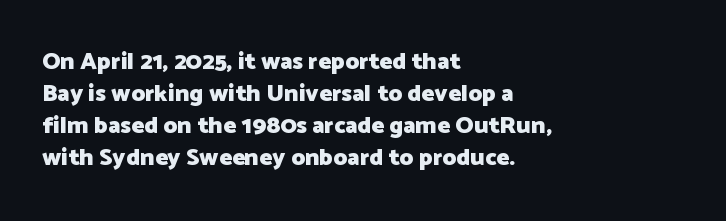
{"italic": "no", "bold": "yes", "underline": "no", "align": "left", "line_spacing": "normal", "line_spacing_ratio": 1.34, "letter_spacing": "normal", "letter_spacing_em": 0.0, "glyph_px": 24}
